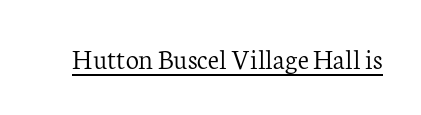
Q: Is the text bold? A: No.
Q: Is the text italic (slanted)? A: No, it is upright.
Q: Is the typeface a serif or a sans-serif typeface? A: Serif.
Q: Is the text underlined? A: Yes.
Q: Is the spacing between letters normal or unusually wide? A: Normal.
Q: Width (condensed, normal, or wide)? A: Normal.
Q: Stroke contrast? A: Low.
Q: x-height? A: Medium.
Q: Monospaced? A: No.
